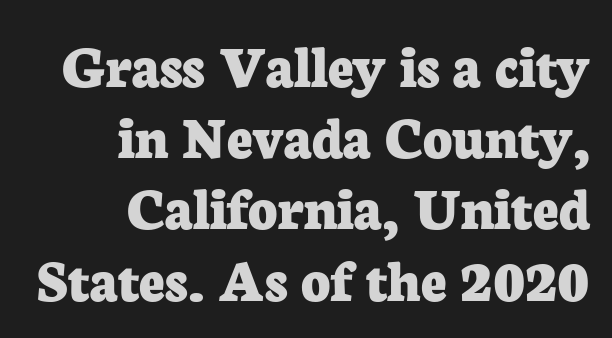
Q: Is the text bold? A: Yes.
Q: Is the text italic (slanted)? A: No, it is upright.
Q: Is the typeface a serif or a sans-serif typeface? A: Serif.
Q: Is the text underlined? A: No.
Q: How is the paragraph aligned? A: Right-aligned.
Q: Is the spacing between letters normal or unusually wide? A: Normal.
Q: Is the spacing between lines tight, normal or loose? A: Tight.
Q: Width (condensed, normal, or wide)? A: Normal.
Q: Stroke contrast? A: Low.
Q: x-height? A: Medium.
Q: Monospaced? A: No.
